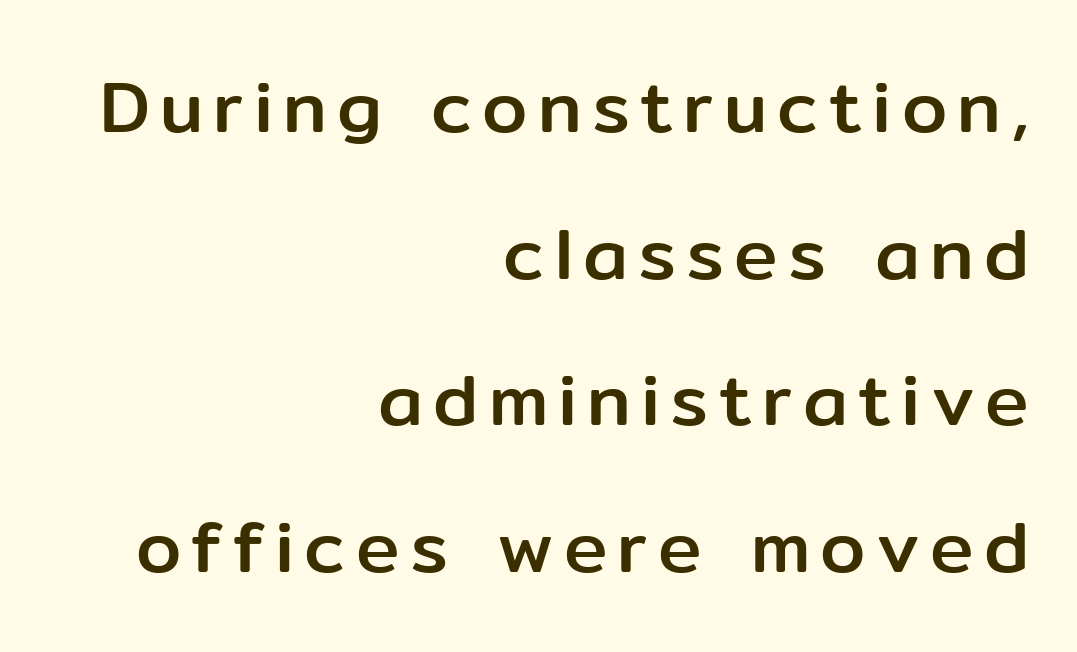
Quick note: underline off. Posture: upright roman. The type family on display is of the sans-serif kind. Spacing verdict: proportional, widths tailored to each character. Compared with typical paragraphs, the rows here are farther apart. These lines are set flush right with a ragged left edge.
